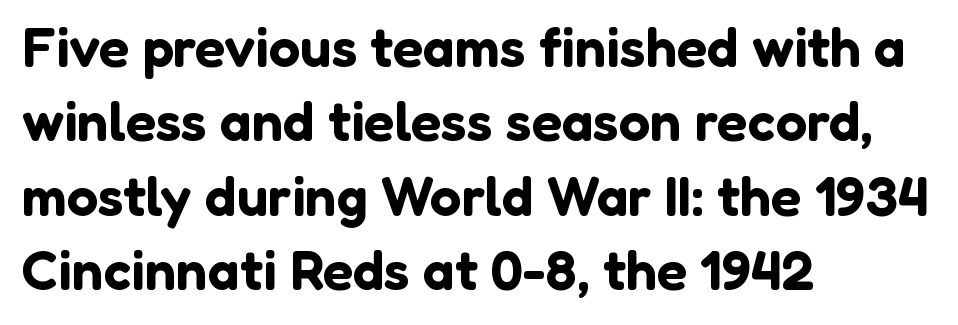
{"serif": "no", "italic": "no", "width": "normal", "stroke_contrast": "low", "x_height": "medium", "monospaced": "no", "underline": "no", "align": "left", "line_spacing": "normal", "line_spacing_ratio": 1.33, "letter_spacing": "normal", "letter_spacing_em": 0.0, "glyph_px": 56}
